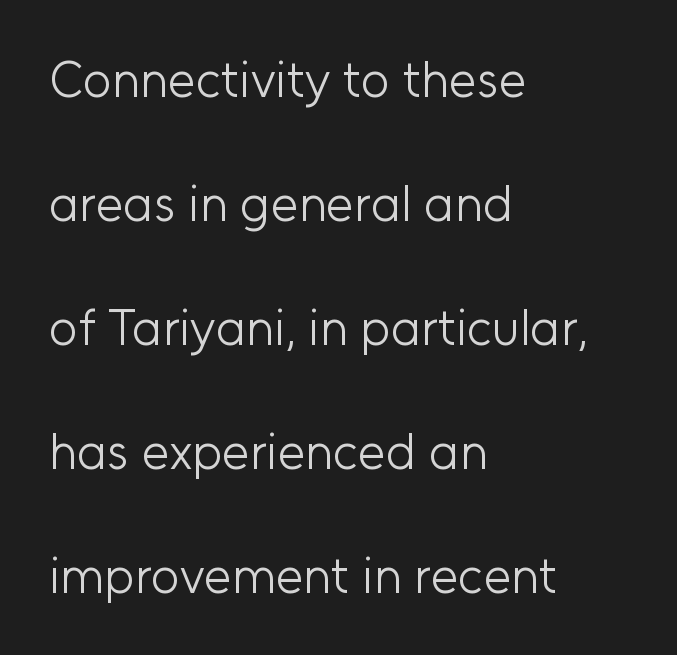
The image shows 50 px light sans-serif type, upright; set left-aligned, loose line spacing (2.48x), normal letter spacing, not underlined; low stroke contrast and a medium x-height.
